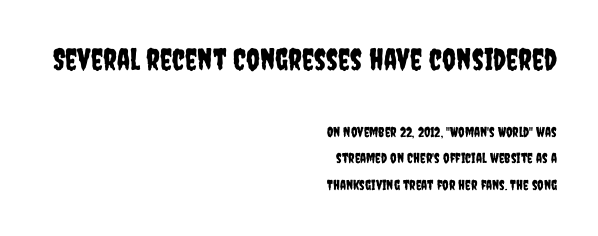
{"serif": "no", "italic": "no", "width": "condensed", "stroke_contrast": "low", "x_height": "large", "monospaced": "no", "underline": "no", "align": "right", "line_spacing": "loose", "line_spacing_ratio": 1.92, "letter_spacing": "normal", "letter_spacing_em": 0.0, "larger_block": "first", "size_ratio": 2.14, "glyph_px": 30}
